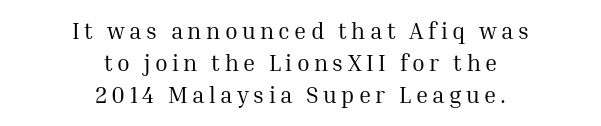
{"italic": "no", "bold": "no", "underline": "no", "align": "center", "line_spacing": "normal", "line_spacing_ratio": 1.4, "glyph_px": 23}
